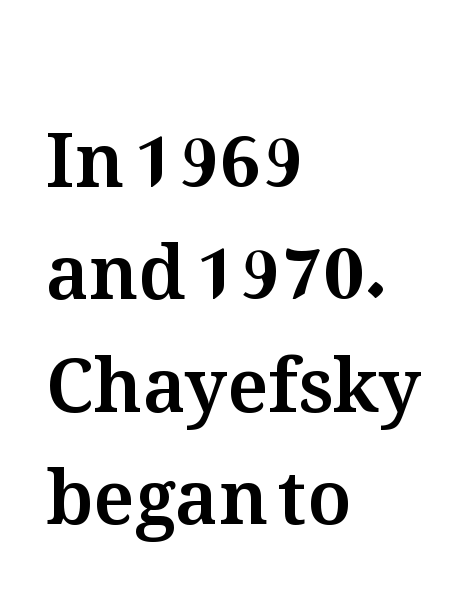
The image shows 74 px text type, upright; set left-aligned, normal line spacing (1.52x), normal letter spacing, not underlined; medium stroke contrast and a medium x-height.
